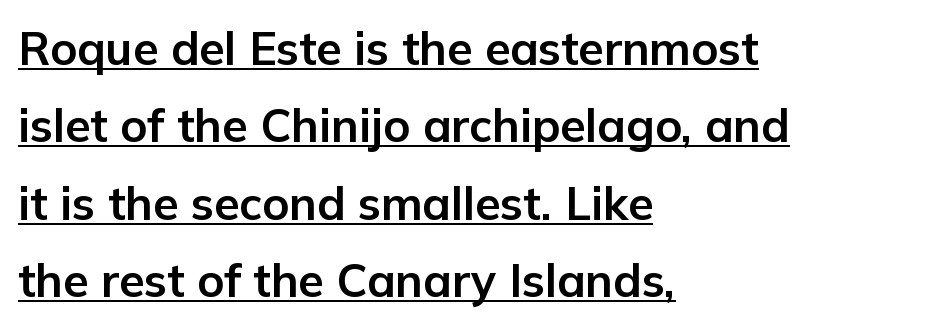
The image shows 46 px bold sans-serif type, upright; set left-aligned, normal line spacing (1.68x), normal letter spacing, underlined; low stroke contrast and a medium x-height.
